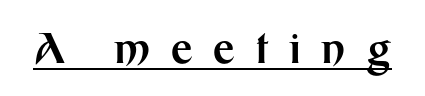
The image shows 42 px bold sans-serif type, upright; set unusually wide letter spacing (+0.49 em), underlined; medium stroke contrast and a medium x-height.
